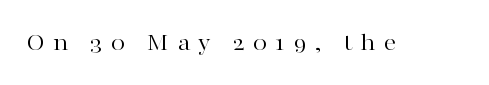
The image shows 25 px text type, upright; set unusually wide letter spacing (+0.32 em), not underlined.
